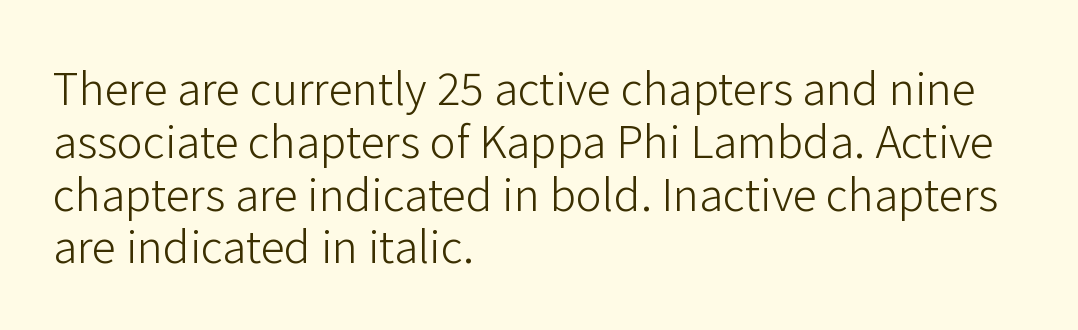
Q: Is the text bold? A: No.
Q: Is the text italic (slanted)? A: No, it is upright.
Q: Is the typeface a serif or a sans-serif typeface? A: Sans-serif.
Q: Is the text underlined? A: No.
Q: How is the paragraph aligned? A: Left-aligned.
Q: Is the spacing between letters normal or unusually wide? A: Normal.
Q: Width (condensed, normal, or wide)? A: Normal.
Q: Stroke contrast? A: Low.
Q: x-height? A: Medium.
Q: Monospaced? A: No.
